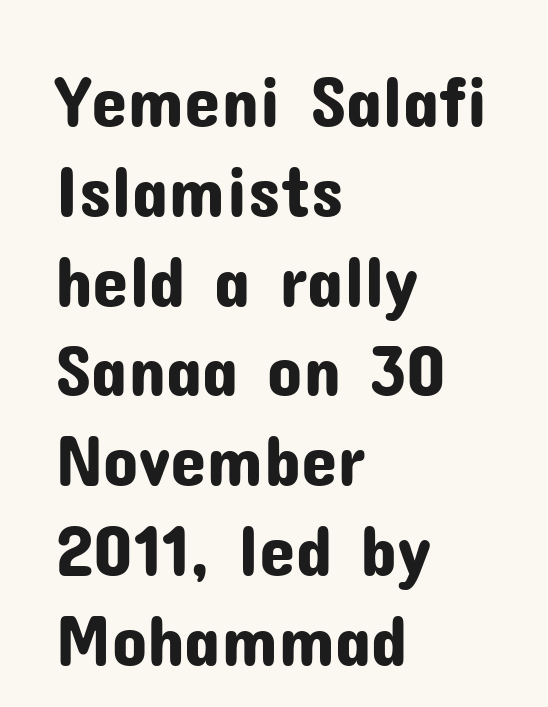
Typographically, this falls in the sans-serif category. The compositor pushed each line to the left boundary. Posture: straight, roman, zero tilt. Character widths vary here, with narrow letters taking less room than wide ones. Glyph-to-glyph distance matches everyday printed text.
